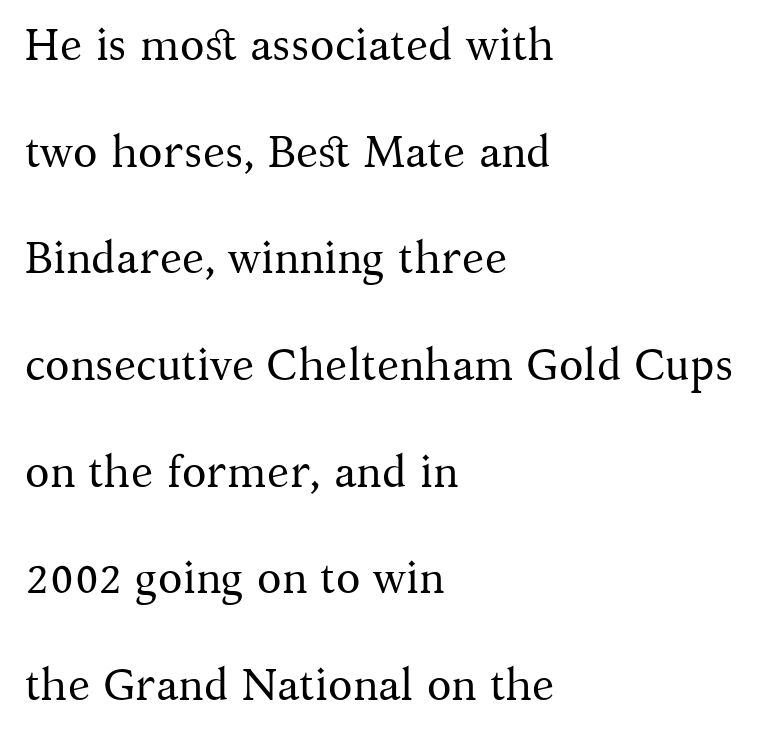
The image shows 45 px regular-weight serif type, upright; set left-aligned, loose line spacing (2.37x), normal letter spacing, not underlined; medium stroke contrast and a medium x-height.
